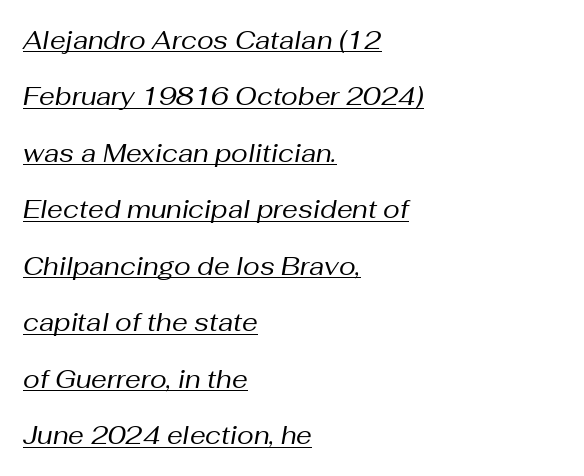
Q: Is the text bold? A: No.
Q: Is the text italic (slanted)? A: Yes, it leans right by about 10 degrees.
Q: Is the text underlined? A: Yes.
Q: How is the paragraph aligned? A: Left-aligned.
Q: Is the spacing between letters normal or unusually wide? A: Normal.
Q: Is the spacing between lines tight, normal or loose? A: Loose.
